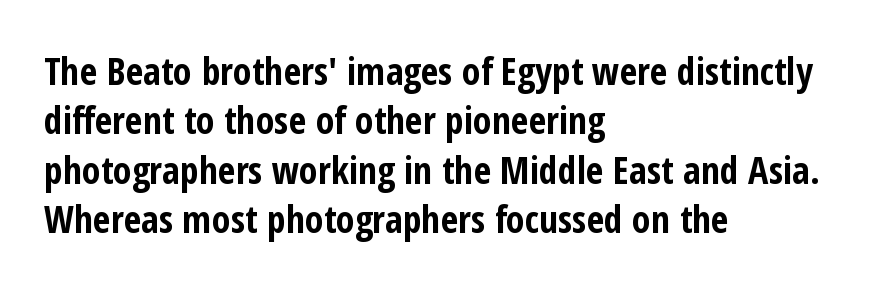
The image shows 38 px bold, condensed sans-serif type, upright; set left-aligned, normal line spacing (1.3x), normal letter spacing, not underlined; low stroke contrast and a medium x-height.
